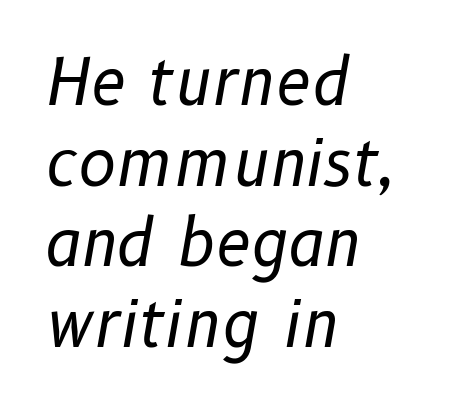
Layout note: lines flush left. This sample has the flowing, uneven cadence of proportional lettering. The passage shown has conventional tracking throughout. Does the leading feel generous? No, just average.
